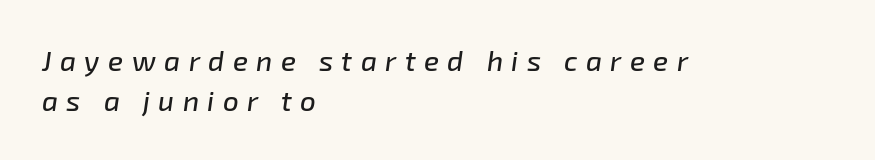
Q: Is the text italic (slanted)? A: Yes, it leans right by about 8 degrees.
Q: Is the text underlined? A: No.
Q: How is the paragraph aligned? A: Left-aligned.
Q: Is the spacing between letters normal or unusually wide? A: Unusually wide.
Q: Is the spacing between lines tight, normal or loose? A: Normal.
Q: Width (condensed, normal, or wide)? A: Normal.
Q: Stroke contrast? A: Low.
Q: x-height? A: Medium.
Q: Monospaced? A: No.
